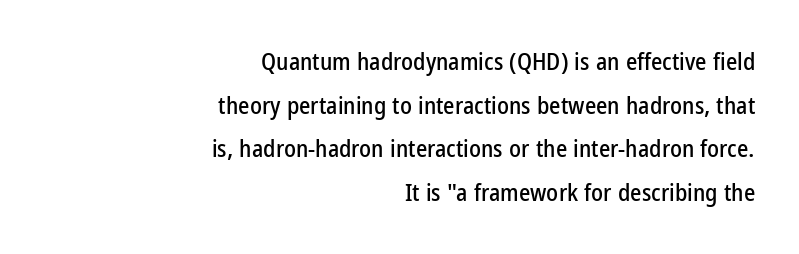
The image shows 24 px text type, upright; set right-aligned, line spacing 1.82x, normal letter spacing, not underlined.
